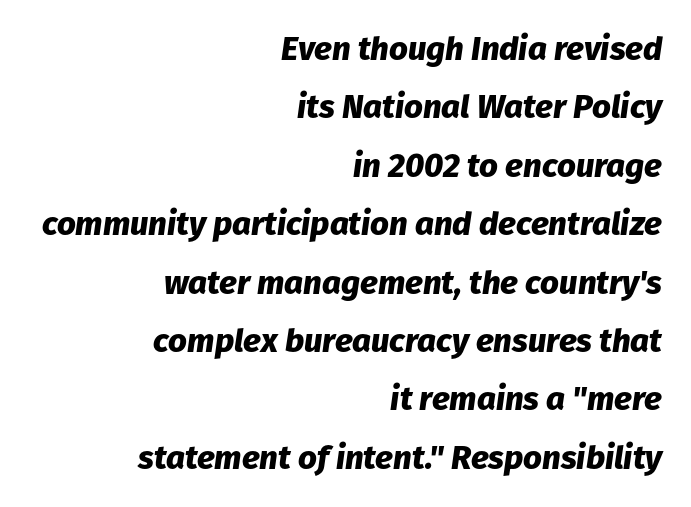
The image shows 33 px heavy type, italic (leaning right); set right-aligned, line spacing 1.77x, normal letter spacing, not underlined; low stroke contrast and a medium x-height.
